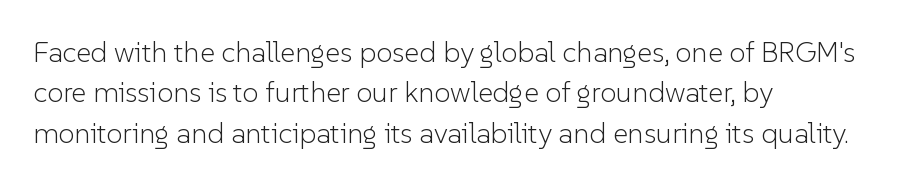
Q: Is the text bold? A: No.
Q: Is the text italic (slanted)? A: No, it is upright.
Q: Is the typeface a serif or a sans-serif typeface? A: Sans-serif.
Q: Is the text underlined? A: No.
Q: How is the paragraph aligned? A: Left-aligned.
Q: Is the spacing between letters normal or unusually wide? A: Normal.
Q: Is the spacing between lines tight, normal or loose? A: Normal.
Q: Width (condensed, normal, or wide)? A: Normal.
Q: Stroke contrast? A: Low.
Q: x-height? A: Medium.
Q: Monospaced? A: No.
